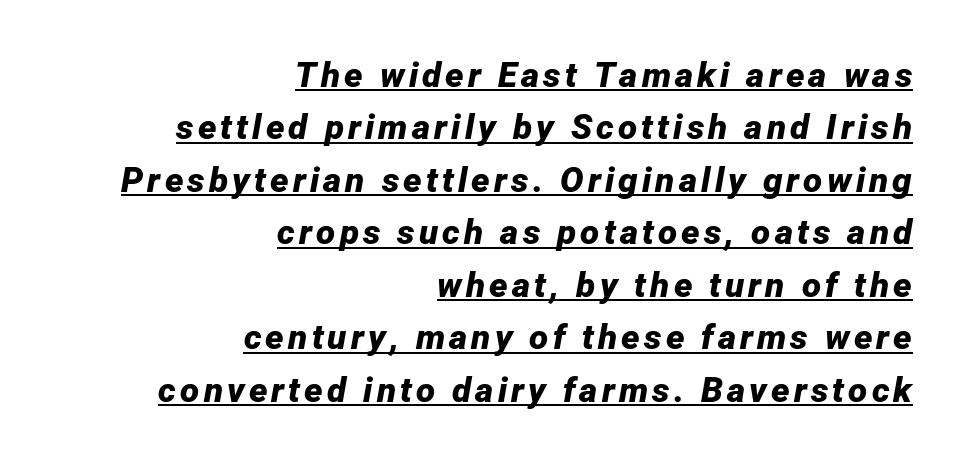
The image shows 35 px bold type, italic (leaning right); set right-aligned, normal line spacing (1.5x), underlined; low stroke contrast and a medium x-height.
